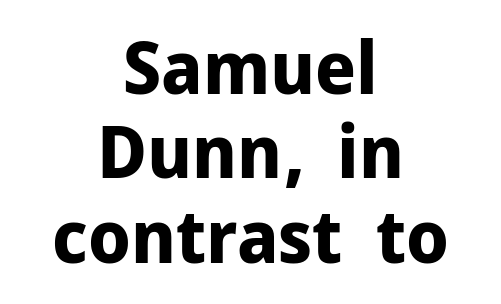
Q: Is the text bold? A: Yes.
Q: Is the text italic (slanted)? A: No, it is upright.
Q: Is the typeface a serif or a sans-serif typeface? A: Sans-serif.
Q: Is the text underlined? A: No.
Q: How is the paragraph aligned? A: Centered.
Q: Is the spacing between letters normal or unusually wide? A: Normal.
Q: Is the spacing between lines tight, normal or loose? A: Tight.
Q: Width (condensed, normal, or wide)? A: Normal.
Q: Stroke contrast? A: Low.
Q: x-height? A: Medium.
Q: Monospaced? A: No.
